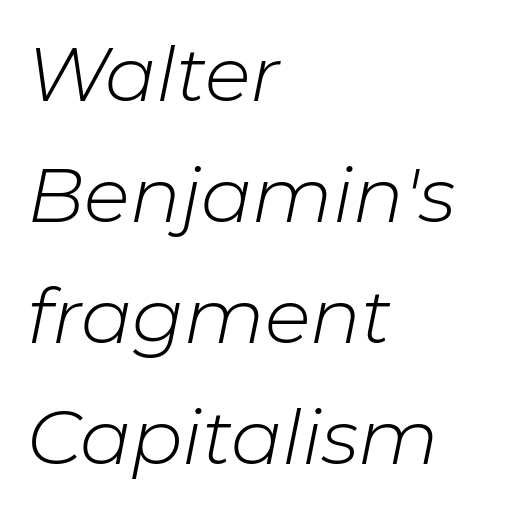
The image shows 76 px light type, italic (leaning right); set left-aligned, normal line spacing (1.59x), normal letter spacing, not underlined; low stroke contrast and a medium x-height.
